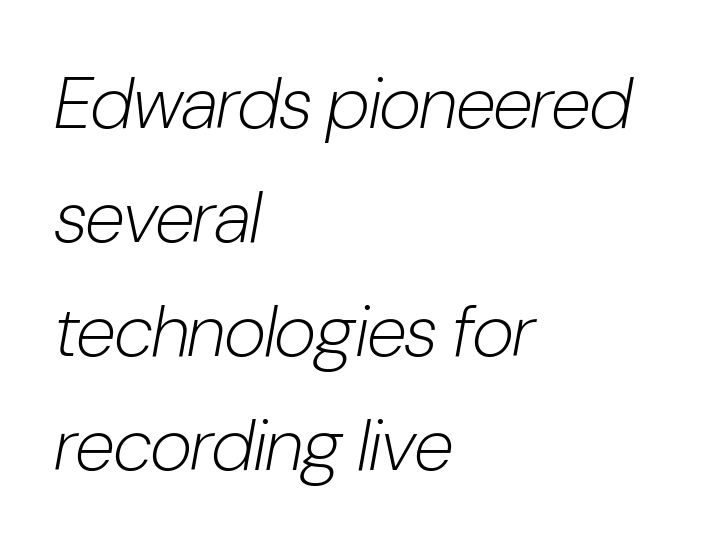
Q: Is the text bold? A: No.
Q: Is the text italic (slanted)? A: Yes, it leans right by about 10 degrees.
Q: Is the text underlined? A: No.
Q: How is the paragraph aligned? A: Left-aligned.
Q: Is the spacing between letters normal or unusually wide? A: Normal.
Q: Is the spacing between lines tight, normal or loose? A: Normal.
Q: Width (condensed, normal, or wide)? A: Condensed.
Q: Stroke contrast? A: Low.
Q: x-height? A: Medium.
Q: Monospaced? A: No.
